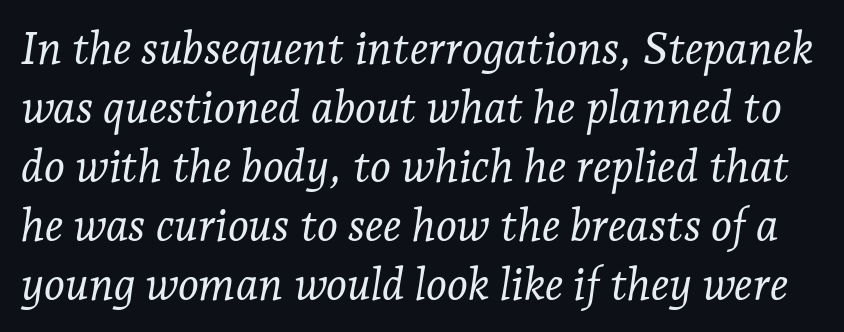
The typeface chosen for these lines features serifs. This rendering leaves character spacing at its baseline value. Weight: not bold — regular or lighter. Notice how the stems are inclined rather than vertical — that's the hallmark of italics.
